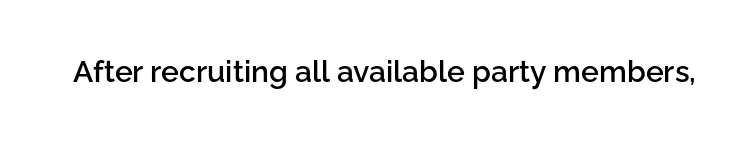
Strokes here are thickened, but only to semibold level. The words here are not underlined. The letters sit at their default tracking, neither squeezed nor spread. Note the varied advance widths — an 'i' is clearly narrower than an 'm'.
